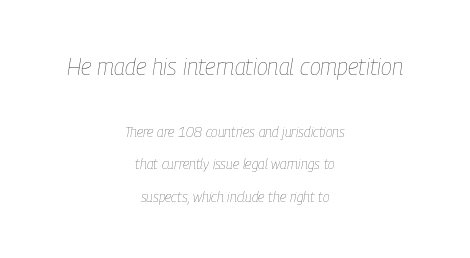
{"italic": "yes", "lean": "right", "slant_degrees": 9, "bold": "no", "underline": "no", "align": "center", "line_spacing": "loose", "line_spacing_ratio": 2.3, "letter_spacing": "normal", "letter_spacing_em": 0.0, "larger_block": "first", "size_ratio": 1.64, "glyph_px": 23}
